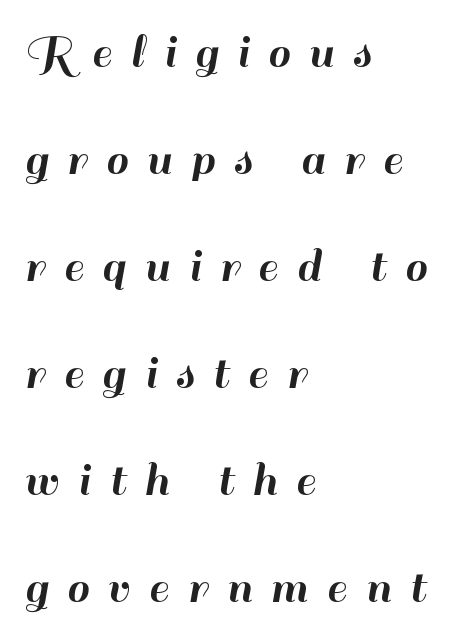
The face used here is proportionally spaced, like ordinary book or web type. Font category for this specimen: sans-serif. The specimen omits any rule beneath the text block's lines. You could fit nearly another row in the gap between these rows.
